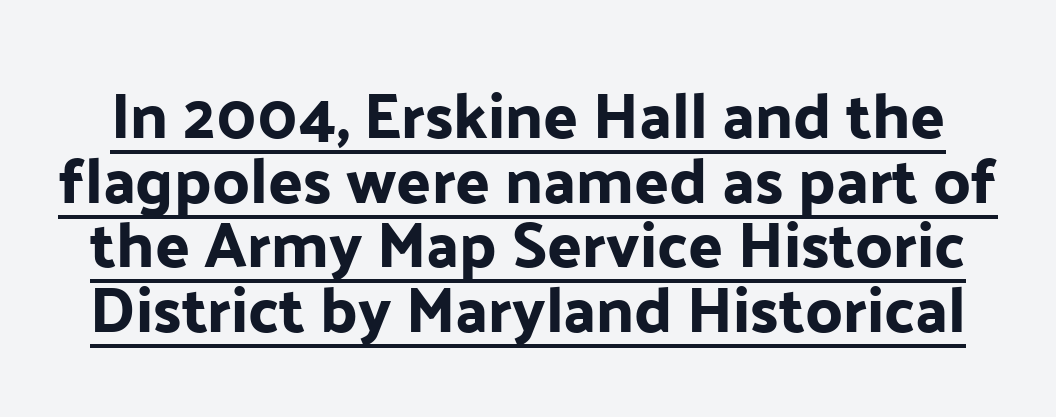
Q: Is the text italic (slanted)? A: No, it is upright.
Q: Is the typeface a serif or a sans-serif typeface? A: Sans-serif.
Q: Is the text underlined? A: Yes.
Q: Is the spacing between letters normal or unusually wide? A: Normal.
Q: Is the spacing between lines tight, normal or loose? A: Tight.
Q: Width (condensed, normal, or wide)? A: Normal.
Q: Stroke contrast? A: Low.
Q: x-height? A: Medium.
Q: Monospaced? A: No.
